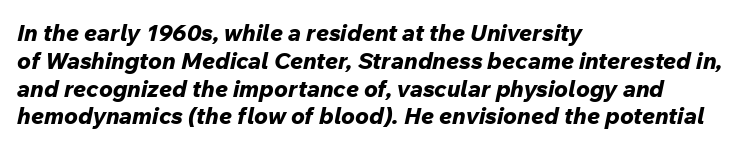
{"italic": "yes", "lean": "right", "slant_degrees": 12, "bold": "yes", "underline": "no", "align": "left", "line_spacing_ratio": 1.21, "letter_spacing": "normal", "letter_spacing_em": 0.0, "glyph_px": 23}
